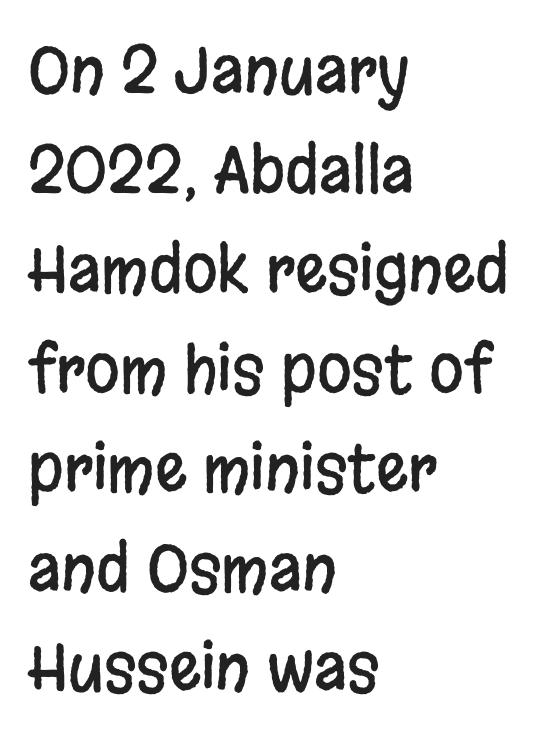
In terms of posture, this sample is upright. The rows are spaced the way most documents space them. Look at the bottom of the vertical strokes: they stop flat, with no serifs. You could call the tracking neutral — neither tight nor loose. You could not count columns in this text — the font is proportionally spaced. Has an underline been added? It has not.
